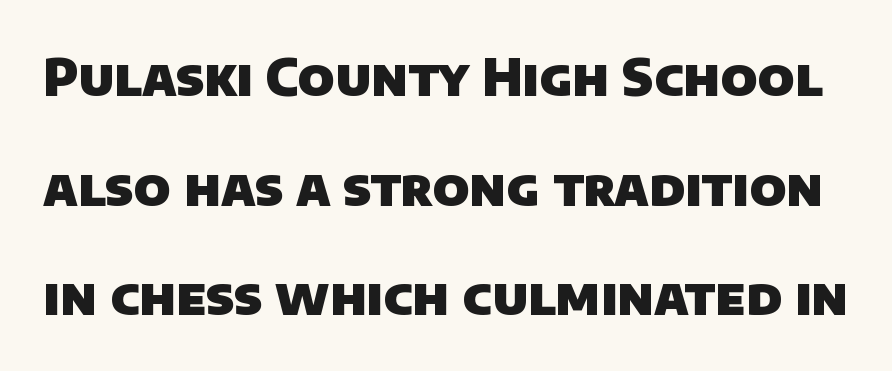
{"serif": "no", "bold": "yes", "weight": "heavy", "width": "normal", "stroke_contrast": "low", "x_height": "large", "monospaced": "no", "underline": "no", "line_spacing": "loose", "line_spacing_ratio": 2.15, "letter_spacing": "normal", "letter_spacing_em": 0.0, "glyph_px": 51}
